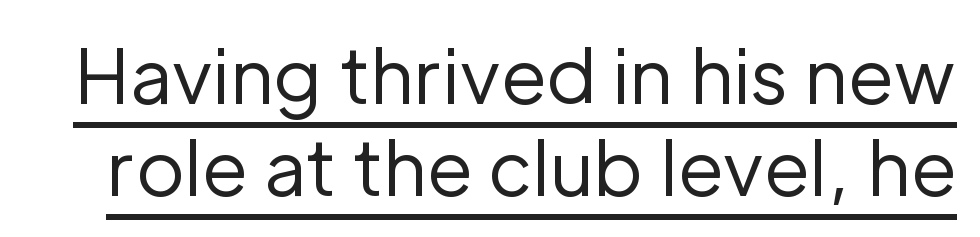
Q: Is the text bold? A: No.
Q: Is the text italic (slanted)? A: No, it is upright.
Q: Is the typeface a serif or a sans-serif typeface? A: Sans-serif.
Q: Is the text underlined? A: Yes.
Q: Is the spacing between letters normal or unusually wide? A: Normal.
Q: Width (condensed, normal, or wide)? A: Normal.
Q: Stroke contrast? A: Low.
Q: x-height? A: Medium.
Q: Monospaced? A: No.
